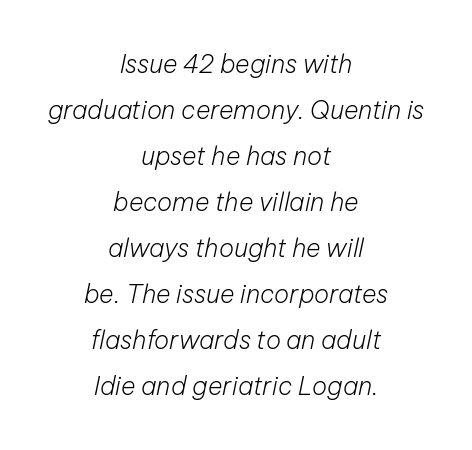
{"italic": "yes", "lean": "right", "slant_degrees": 12, "bold": "no", "underline": "no", "align": "center", "line_spacing_ratio": 1.84, "letter_spacing": "normal", "letter_spacing_em": 0.0, "glyph_px": 25}
